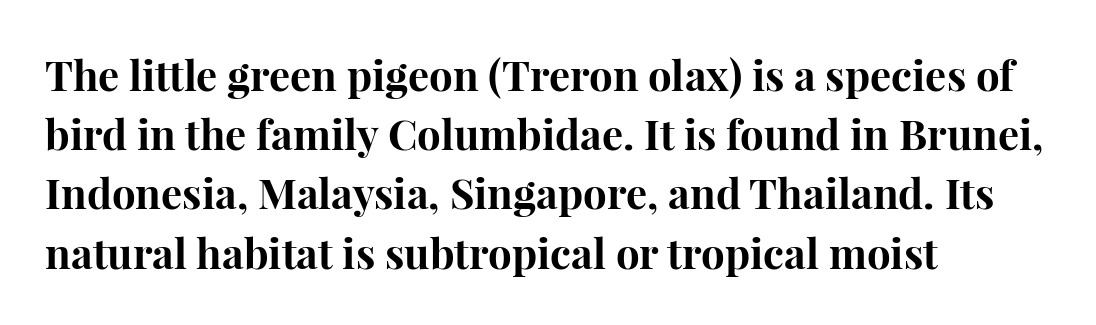
{"serif": "yes", "italic": "no", "bold": "yes", "weight": "bold", "width": "normal", "stroke_contrast": "high", "x_height": "medium", "monospaced": "no", "underline": "no", "align": "left", "line_spacing": "normal", "line_spacing_ratio": 1.41, "letter_spacing": "normal", "letter_spacing_em": 0.0, "glyph_px": 42}
